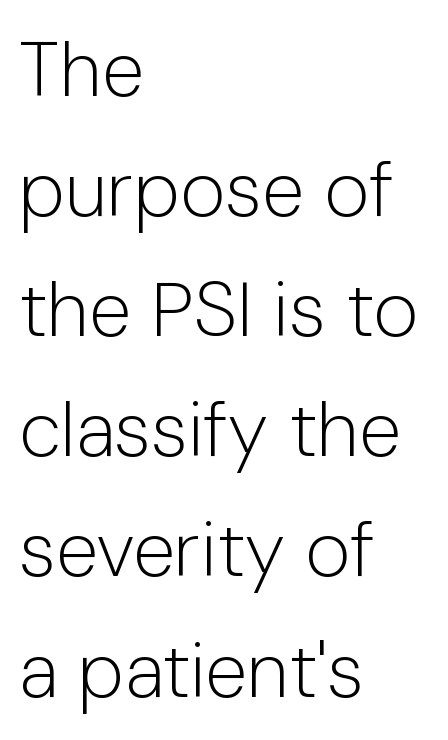
Q: Is the text bold? A: No.
Q: Is the text italic (slanted)? A: No, it is upright.
Q: Is the typeface a serif or a sans-serif typeface? A: Sans-serif.
Q: Is the text underlined? A: No.
Q: How is the paragraph aligned? A: Left-aligned.
Q: Is the spacing between letters normal or unusually wide? A: Normal.
Q: Is the spacing between lines tight, normal or loose? A: Normal.
Q: Width (condensed, normal, or wide)? A: Normal.
Q: Stroke contrast? A: Low.
Q: x-height? A: Medium.
Q: Monospaced? A: No.
